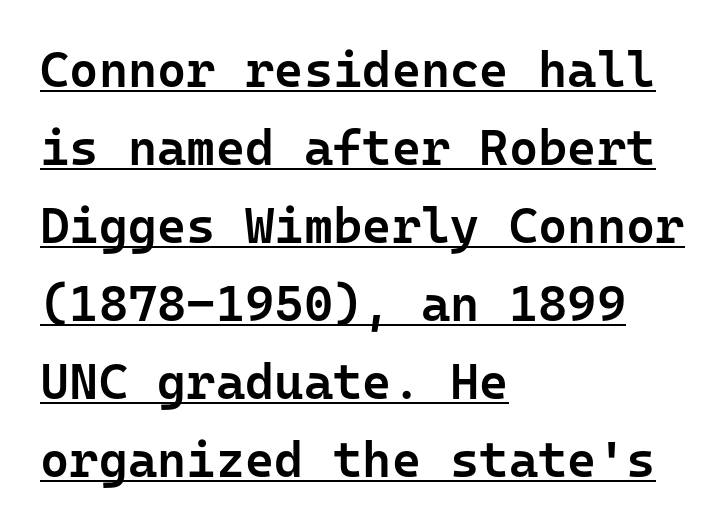
{"serif": "no", "italic": "no", "bold": "semi", "weight": "semibold", "width": "normal", "stroke_contrast": "low", "x_height": "medium", "monospaced": "yes", "underline": "yes", "align": "left", "line_spacing": "normal", "line_spacing_ratio": 1.56, "letter_spacing": "normal", "letter_spacing_em": 0.0, "glyph_px": 50}
